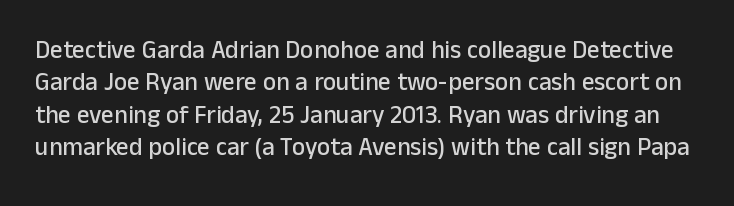
Q: Is the text italic (slanted)? A: No, it is upright.
Q: Is the text underlined? A: No.
Q: Is the spacing between letters normal or unusually wide? A: Normal.
Q: Is the spacing between lines tight, normal or loose? A: Normal.
